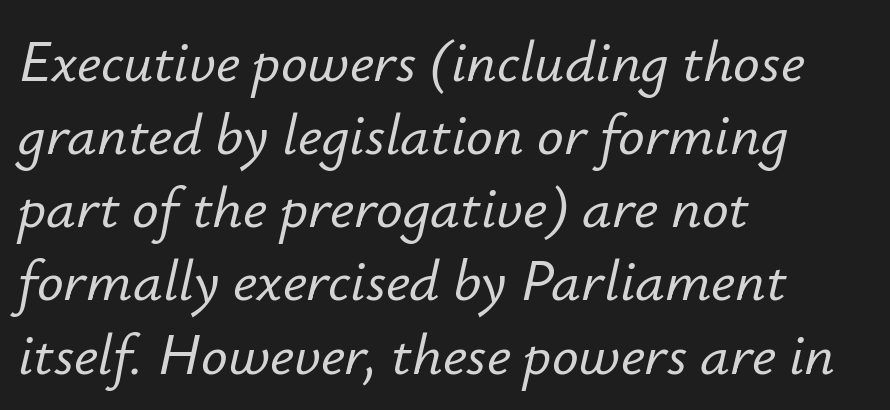
The image shows 59 px text type, italic (leaning right); set left-aligned, line spacing 1.24x, normal letter spacing, not underlined; low stroke contrast and a small x-height.
